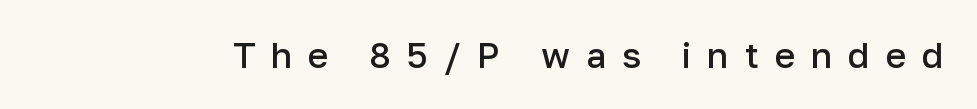
Q: Is the text bold? A: Semi-bold.
Q: Is the text italic (slanted)? A: No, it is upright.
Q: Is the typeface a serif or a sans-serif typeface? A: Sans-serif.
Q: Is the text underlined? A: No.
Q: Is the spacing between letters normal or unusually wide? A: Unusually wide.
Q: Width (condensed, normal, or wide)? A: Normal.
Q: Stroke contrast? A: Low.
Q: x-height? A: Medium.
Q: Monospaced? A: No.
